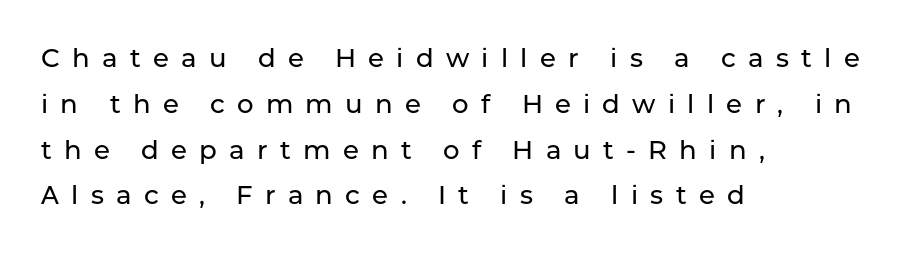
Ascenders rise straight up at ninety degrees. This sample is left-justified, so line endings fall wherever the words run out. Descenders are the only things crossing below the line. The rendering inserts visible extra space after every character.
